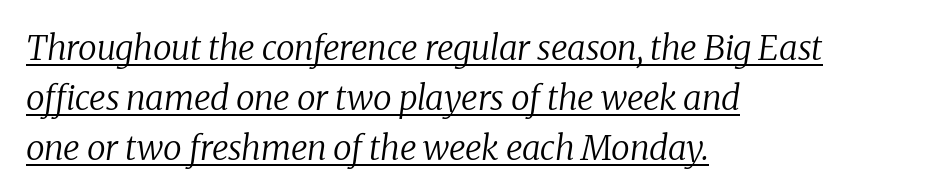
{"serif": "yes", "italic": "yes", "lean": "right", "slant_degrees": 8, "bold": "no", "weight": "regular", "width": "normal", "stroke_contrast": "low", "x_height": "medium", "monospaced": "no", "underline": "yes", "align": "left", "line_spacing": "normal", "line_spacing_ratio": 1.47, "letter_spacing": "normal", "letter_spacing_em": 0.0, "glyph_px": 34}
